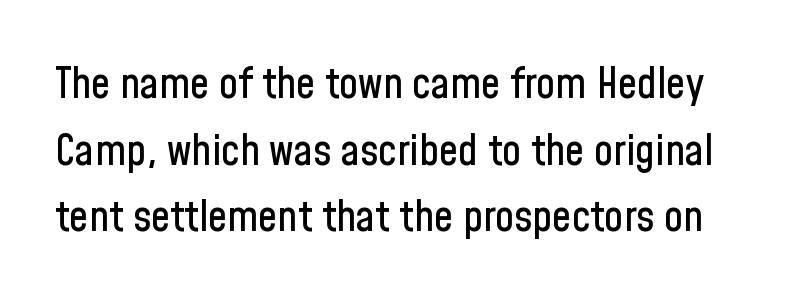
{"serif": "no", "italic": "no", "width": "condensed", "stroke_contrast": "low", "x_height": "medium", "monospaced": "no", "underline": "no", "line_spacing": "normal", "line_spacing_ratio": 1.55, "letter_spacing": "normal", "letter_spacing_em": 0.0, "glyph_px": 43}
